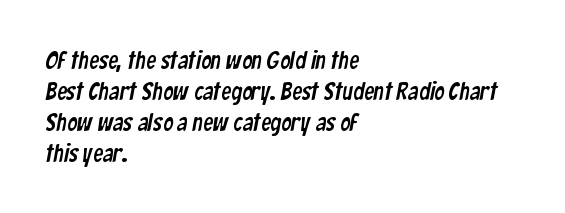
{"underline": "no", "align": "left", "line_spacing_ratio": 1.24, "letter_spacing": "normal", "letter_spacing_em": 0.0, "glyph_px": 25}
